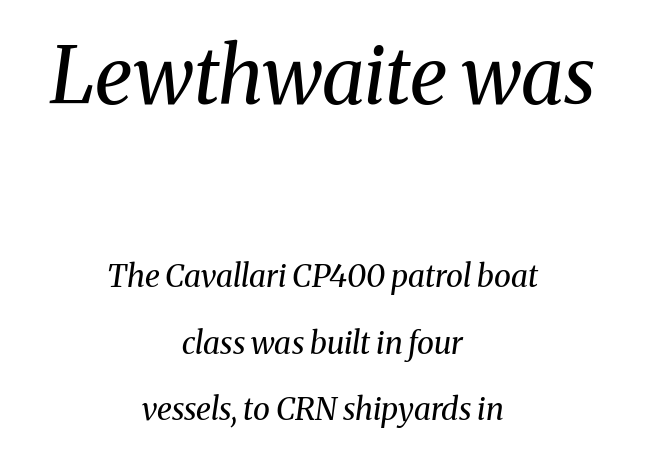
{"serif": "yes", "italic": "yes", "lean": "right", "slant_degrees": 8, "bold": "no", "weight": "regular", "width": "normal", "stroke_contrast": "medium", "x_height": "medium", "monospaced": "no", "underline": "no", "align": "center", "line_spacing": "loose", "line_spacing_ratio": 2.14, "letter_spacing": "normal", "letter_spacing_em": 0.0, "larger_block": "first", "size_ratio": 2.52, "glyph_px": 78}
